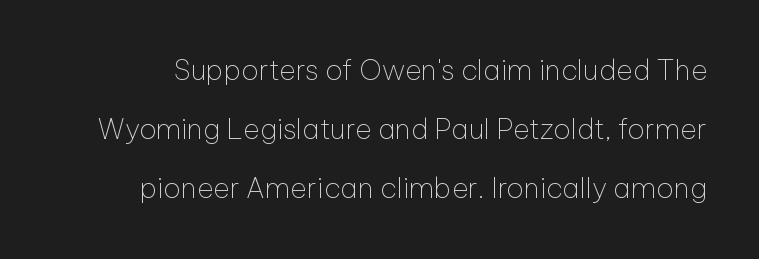
Q: Is the text bold? A: No.
Q: Is the text italic (slanted)? A: No, it is upright.
Q: Is the typeface a serif or a sans-serif typeface? A: Sans-serif.
Q: Is the text underlined? A: No.
Q: Is the spacing between letters normal or unusually wide? A: Normal.
Q: Is the spacing between lines tight, normal or loose? A: Loose.
Q: Width (condensed, normal, or wide)? A: Normal.
Q: Stroke contrast? A: Low.
Q: x-height? A: Medium.
Q: Monospaced? A: No.
